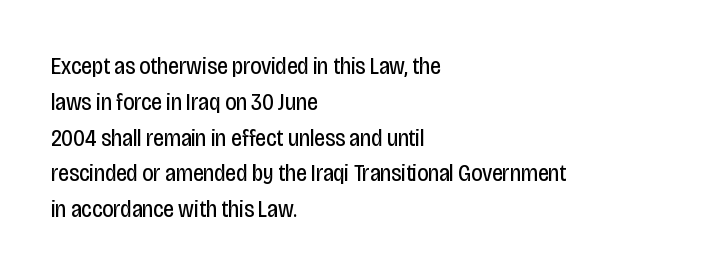
The image shows 24 px text type, upright; set left-aligned, normal line spacing (1.49x), normal letter spacing, not underlined.
